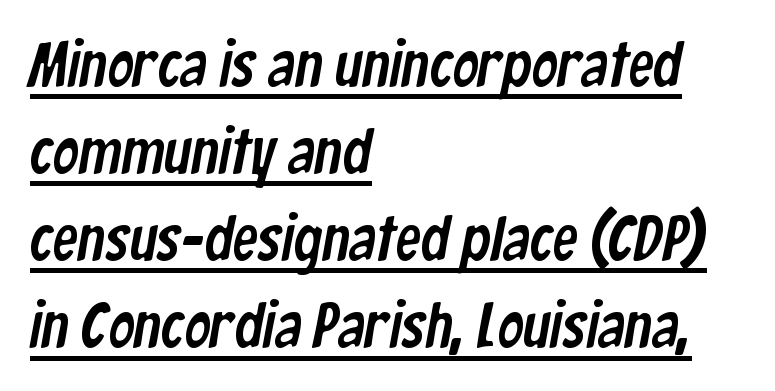
The passage shown is typed in a proportional face where columns would drift. These lines keep a tight, regular rhythm from letter to letter. The rendered words wear a rule along their underside. Casual observation: everything's shoved over to the left. The lines sit at an ordinary, default distance from one another.
